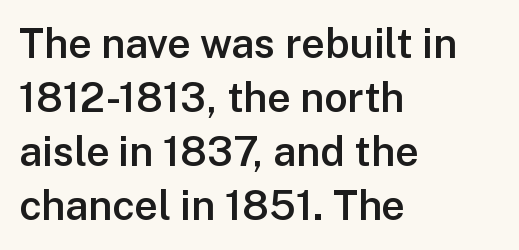
The image shows 41 px semibold sans-serif type, upright; set left-aligned, normal line spacing (1.32x), normal letter spacing, not underlined; low stroke contrast and a medium x-height.
